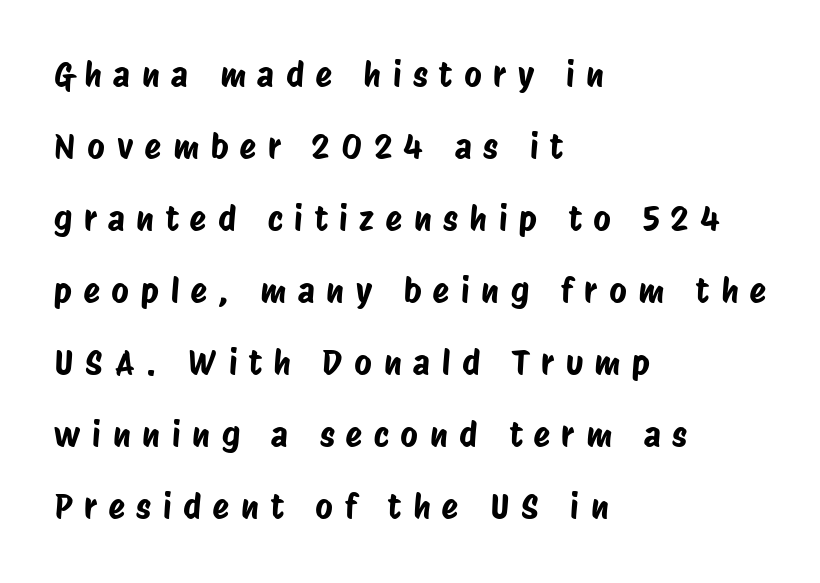
{"serif": "no", "width": "condensed", "stroke_contrast": "low", "x_height": "large", "monospaced": "no", "underline": "no", "align": "left", "line_spacing": "loose", "line_spacing_ratio": 2.12, "letter_spacing": "wide", "letter_spacing_em": 0.34, "glyph_px": 34}
